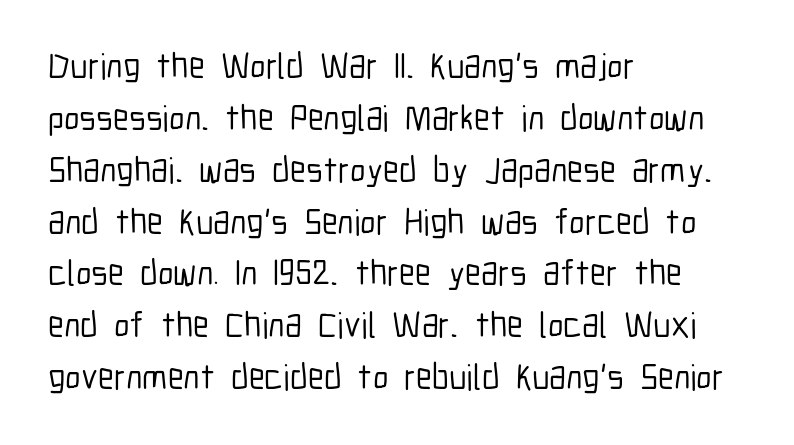
{"serif": "no", "italic": "no", "width": "condensed", "stroke_contrast": "low", "x_height": "medium", "monospaced": "no", "underline": "no", "align": "left", "line_spacing": "normal", "line_spacing_ratio": 1.44, "letter_spacing": "normal", "letter_spacing_em": 0.0, "glyph_px": 36}
